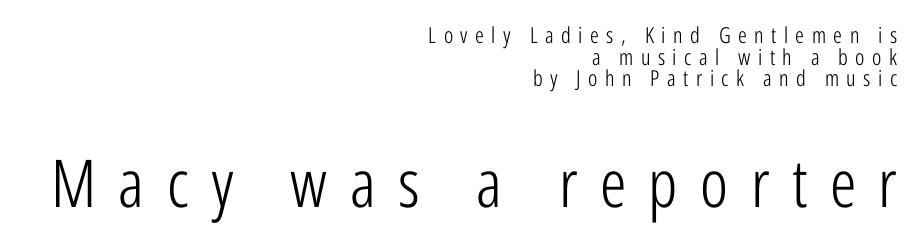
The image shows 66 px light, condensed sans-serif type, upright; set right-aligned, tight line spacing (0.98x), unusually wide letter spacing (+0.34 em), not underlined; the second (bottom) block is 3.0x larger; low stroke contrast and a medium x-height.
